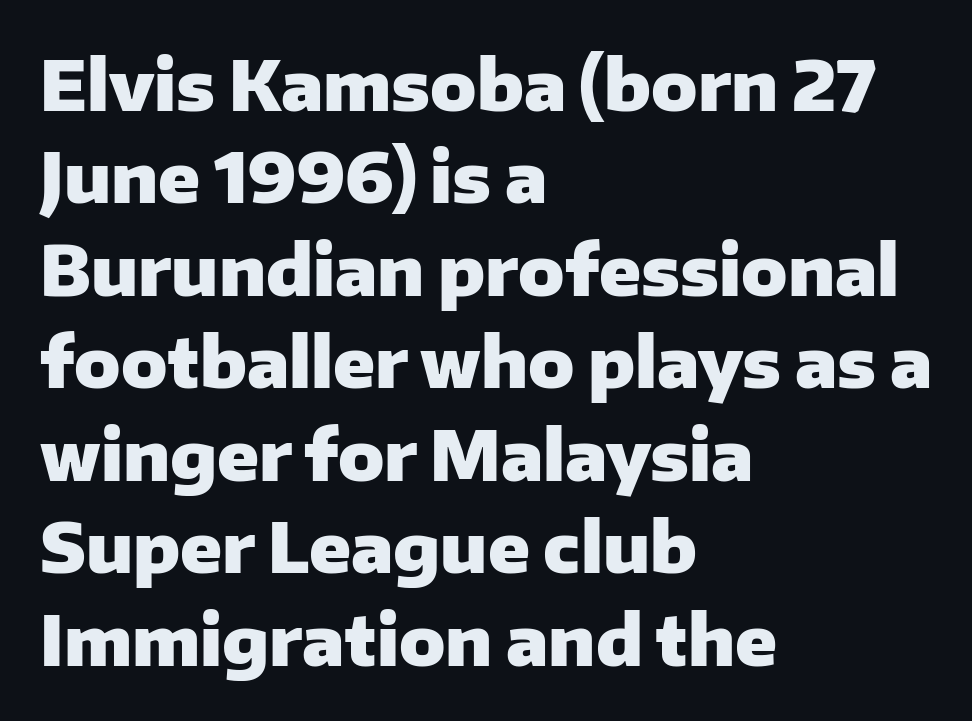
Q: Is the text bold? A: Yes.
Q: Is the text italic (slanted)? A: No, it is upright.
Q: Is the typeface a serif or a sans-serif typeface? A: Sans-serif.
Q: Is the text underlined? A: No.
Q: How is the paragraph aligned? A: Left-aligned.
Q: Is the spacing between letters normal or unusually wide? A: Normal.
Q: Is the spacing between lines tight, normal or loose? A: Normal.
Q: Width (condensed, normal, or wide)? A: Normal.
Q: Stroke contrast? A: Low.
Q: x-height? A: Medium.
Q: Monospaced? A: No.
